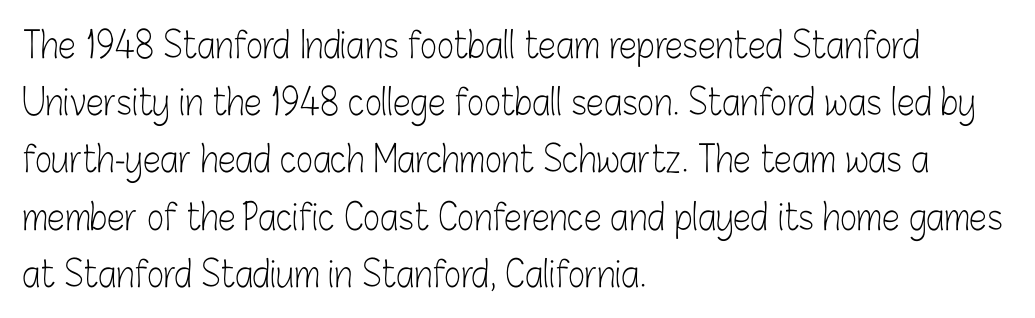
The image shows 36 px light, condensed sans-serif type, upright; set left-aligned, normal line spacing (1.59x), normal letter spacing, not underlined; low stroke contrast and a medium x-height.
